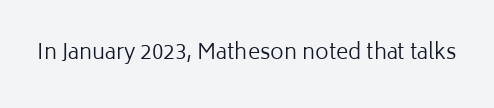
The image shows 21 px text type, upright; set normal letter spacing, not underlined.
